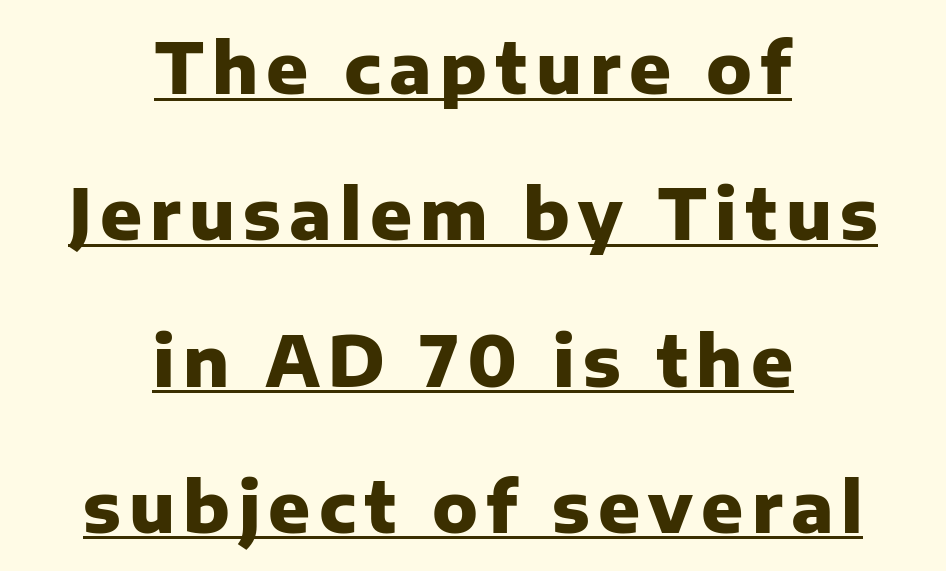
Is there an underline? Yes — a line sits under the letters. Posture: straight, roman, zero tilt. This sample has the flowing, uneven cadence of proportional lettering. How heavy is the stroke? Heavy — this is a bold.
